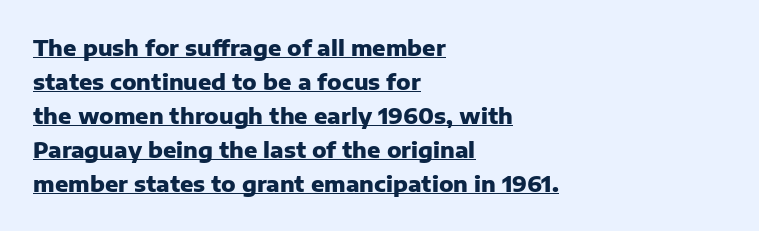
{"italic": "no", "bold": "yes", "underline": "yes", "align": "left", "line_spacing": "normal", "line_spacing_ratio": 1.55, "letter_spacing": "normal", "letter_spacing_em": 0.0, "glyph_px": 22}
